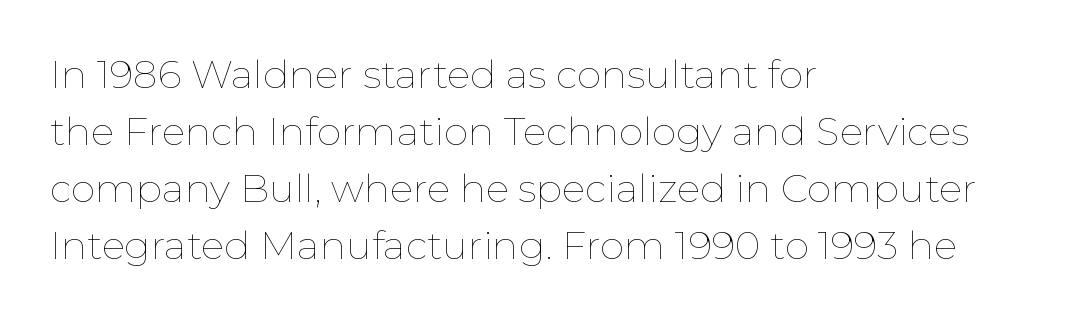
Q: Is the text bold? A: No.
Q: Is the text italic (slanted)? A: No, it is upright.
Q: Is the text underlined? A: No.
Q: How is the paragraph aligned? A: Left-aligned.
Q: Is the spacing between letters normal or unusually wide? A: Normal.
Q: Is the spacing between lines tight, normal or loose? A: Normal.
Q: Width (condensed, normal, or wide)? A: Normal.
Q: Stroke contrast? A: Low.
Q: x-height? A: Medium.
Q: Monospaced? A: No.
